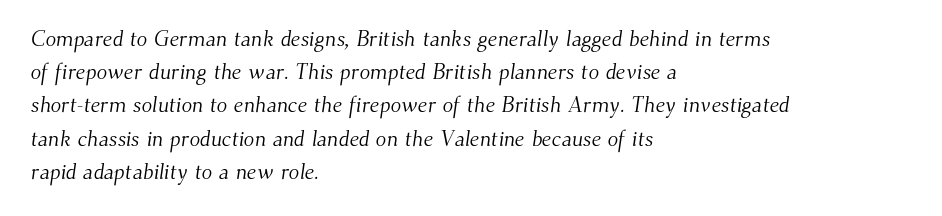
The image shows 22 px text type; set left-aligned, normal line spacing (1.51x), normal letter spacing, not underlined.
